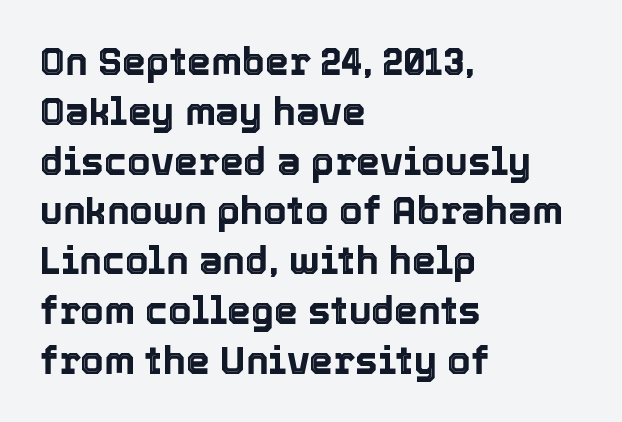
The image shows 38 px text type, upright; set left-aligned, normal line spacing (1.31x), normal letter spacing, not underlined; a medium x-height.
